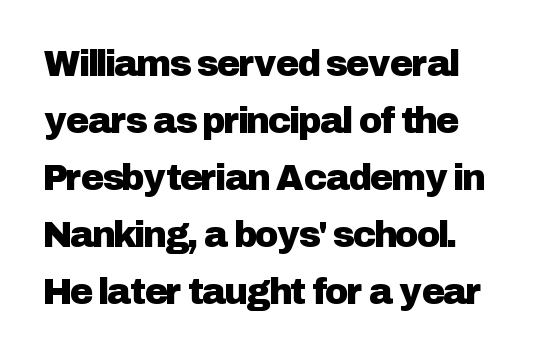
The image shows 36 px sans-serif type, upright; set normal line spacing (1.58x), normal letter spacing, not underlined; low stroke contrast and a medium x-height.
